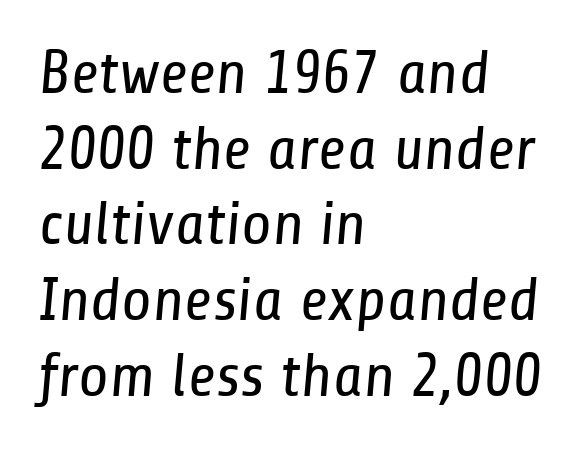
{"serif": "no", "bold": "no", "weight": "regular", "width": "condensed", "stroke_contrast": "low", "x_height": "medium", "monospaced": "no", "underline": "no", "align": "left", "line_spacing_ratio": 1.22, "letter_spacing": "normal", "letter_spacing_em": 0.0, "glyph_px": 62}
